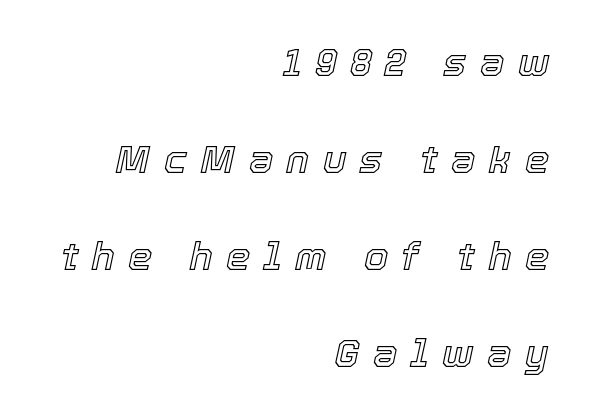
{"italic": "yes", "lean": "right", "slant_degrees": 12, "width": "normal", "x_height": "medium", "monospaced": "no", "underline": "no", "align": "right", "line_spacing": "loose", "line_spacing_ratio": 2.49, "letter_spacing": "wide", "letter_spacing_em": 0.34, "glyph_px": 39}
